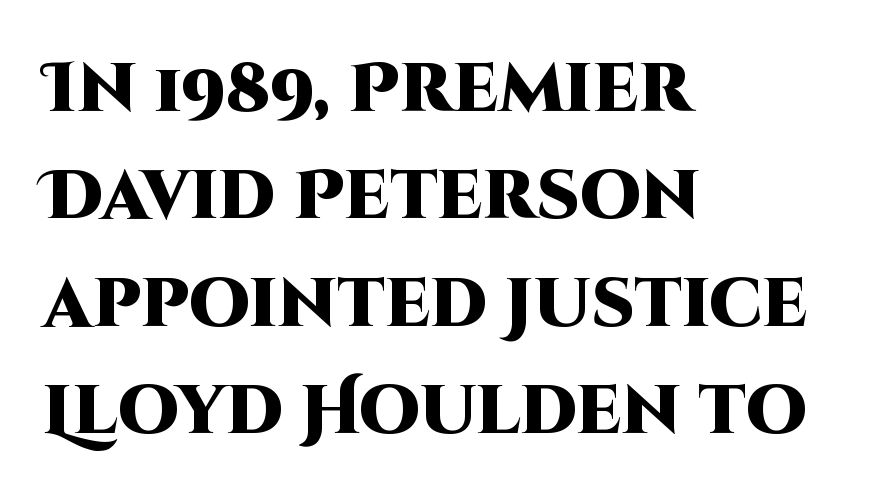
Q: Is the text bold? A: Yes.
Q: Is the text italic (slanted)? A: No, it is upright.
Q: Is the typeface a serif or a sans-serif typeface? A: Sans-serif.
Q: Is the text underlined? A: No.
Q: How is the paragraph aligned? A: Left-aligned.
Q: Is the spacing between letters normal or unusually wide? A: Normal.
Q: Is the spacing between lines tight, normal or loose? A: Normal.
Q: Width (condensed, normal, or wide)? A: Normal.
Q: Stroke contrast? A: High.
Q: x-height? A: Large.
Q: Monospaced? A: No.
